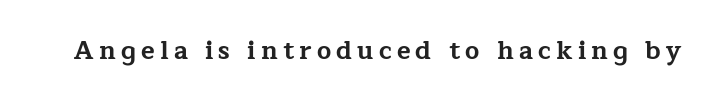
The image shows 25 px bold type, upright; set unusually wide letter spacing (+0.21 em), not underlined.
